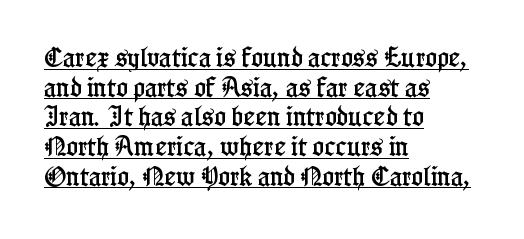
{"italic": "no", "underline": "yes", "align": "left", "line_spacing": "normal", "line_spacing_ratio": 1.35, "letter_spacing": "normal", "letter_spacing_em": 0.0, "glyph_px": 22}
